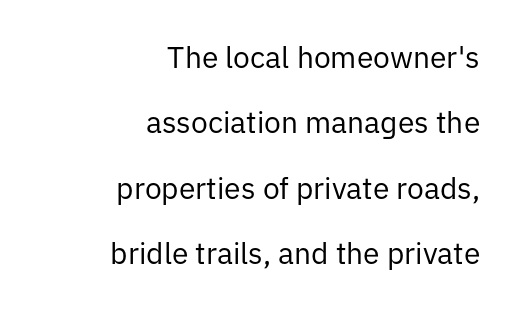
Honestly, there is no underline to notice here at all. The rendering uses natural spacing where letterforms have individual widths. Leading is clearly above the norm, producing a sparse column. The characters are drawn with everyday or finer stroke widths. Caption: standard tracking, unaltered. The specimen reads as upright at a glance.
